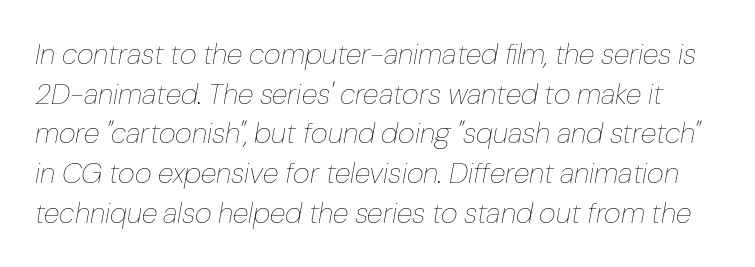
The text carries the slant typical of an italic or oblique font. Is there much room between lines? A standard amount, neither cramped nor airy. The area under the type is left untouched. The font is comparable to plain body text, perhaps lighter.
